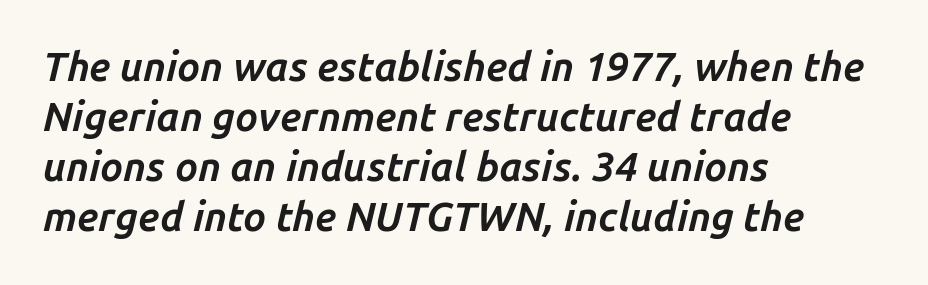
Layout note: lines flush left. The rows are spaced the way most documents space them. Type without underlining. Do the characters align in a grid? No, the font is proportional. The face used here has a pronounced slope to its letters. Nothing unusual about the tracking: characters are spaced as the font intends.
